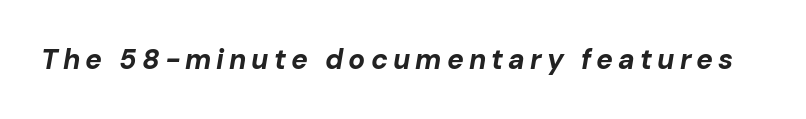
Q: Is the text bold? A: Yes.
Q: Is the text italic (slanted)? A: Yes, it leans right by about 10 degrees.
Q: Is the text underlined? A: No.
Q: Width (condensed, normal, or wide)? A: Normal.
Q: Stroke contrast? A: Low.
Q: x-height? A: Medium.
Q: Monospaced? A: No.
